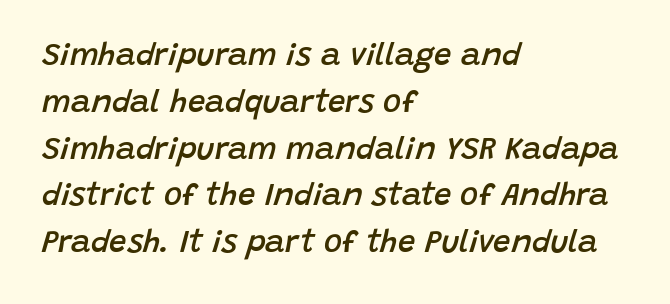
Q: Is the text bold? A: Semi-bold.
Q: Is the text italic (slanted)? A: Yes, it leans right by about 15 degrees.
Q: Is the text underlined? A: No.
Q: How is the paragraph aligned? A: Left-aligned.
Q: Is the spacing between letters normal or unusually wide? A: Normal.
Q: Is the spacing between lines tight, normal or loose? A: Normal.
Q: Width (condensed, normal, or wide)? A: Normal.
Q: Stroke contrast? A: Low.
Q: x-height? A: Large.
Q: Monospaced? A: No.
